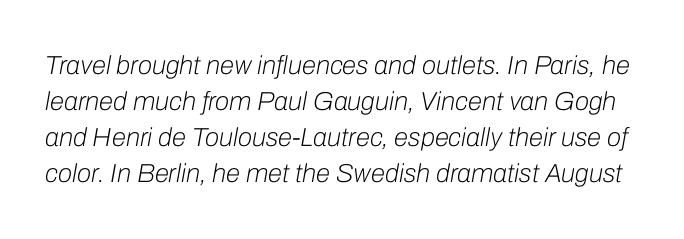
The weight would be labelled regular, book, light, or lighter still. This sample uses an oblique cut, with every glyph tilted off the vertical. Honestly, the row spacing looks completely unremarkable. The type is set solid horizontally, with unmodified tracking.
